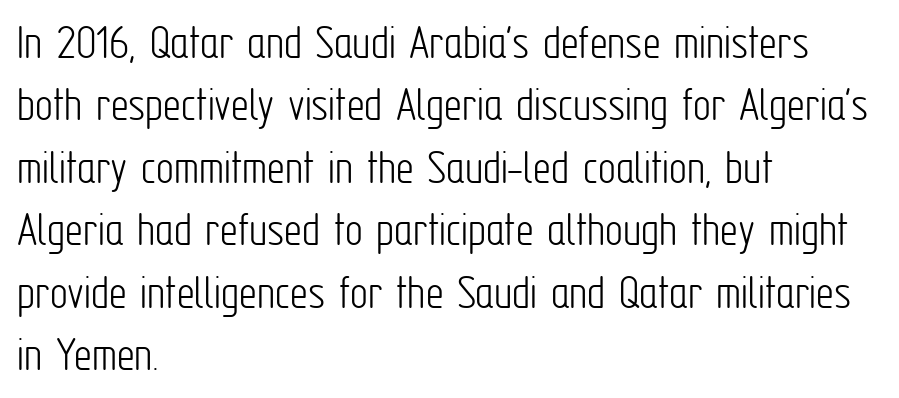
Q: Is the text bold? A: No.
Q: Is the text italic (slanted)? A: No, it is upright.
Q: Is the typeface a serif or a sans-serif typeface? A: Sans-serif.
Q: Is the text underlined? A: No.
Q: How is the paragraph aligned? A: Left-aligned.
Q: Is the spacing between letters normal or unusually wide? A: Normal.
Q: Is the spacing between lines tight, normal or loose? A: Normal.
Q: Width (condensed, normal, or wide)? A: Condensed.
Q: Stroke contrast? A: Low.
Q: x-height? A: Medium.
Q: Monospaced? A: No.
